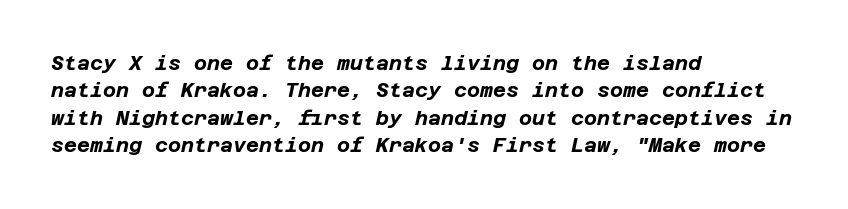
Clear beneath every line of the passage. Caption: standard tracking, unaltered. The rows are spaced the way most documents space them. The axis of the letterforms is tilted away from vertical. Each glyph is drawn with heavy, bold strokes. The lines in this sample share a left origin and differ only in where they stop.
